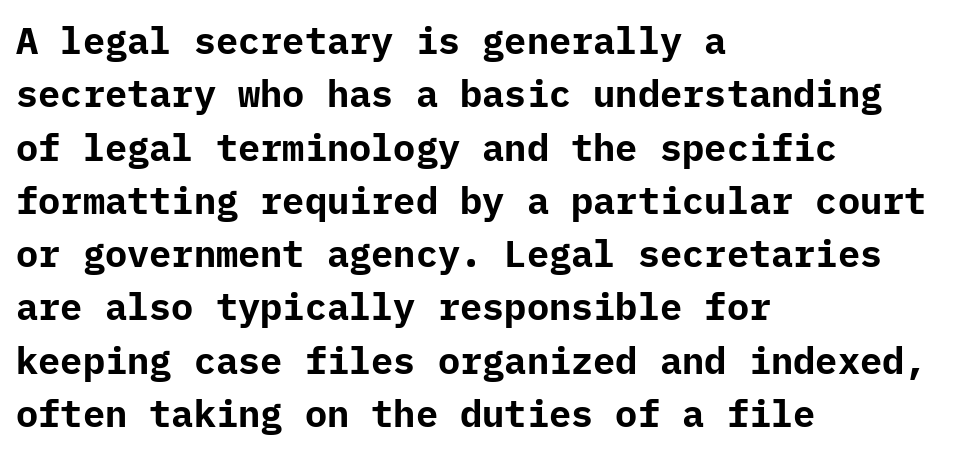
Compared with typical paragraphs, the rows here are spaced about the same. In CSS terms this would be text-align: left. Bare-footed words on every line. No italicization has been applied; the sample stays upright.
